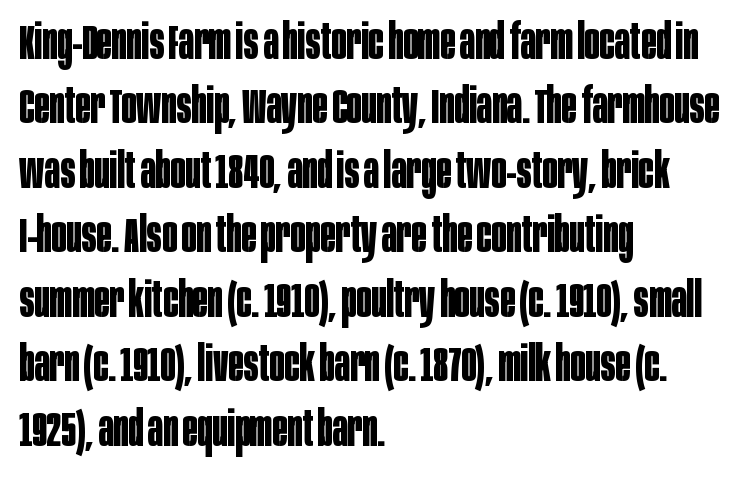
Q: Is the text bold? A: Yes.
Q: Is the text italic (slanted)? A: No, it is upright.
Q: Is the typeface a serif or a sans-serif typeface? A: Sans-serif.
Q: Is the text underlined? A: No.
Q: How is the paragraph aligned? A: Left-aligned.
Q: Is the spacing between letters normal or unusually wide? A: Normal.
Q: Is the spacing between lines tight, normal or loose? A: Normal.
Q: Width (condensed, normal, or wide)? A: Condensed.
Q: Stroke contrast? A: Low.
Q: x-height? A: Large.
Q: Monospaced? A: No.
